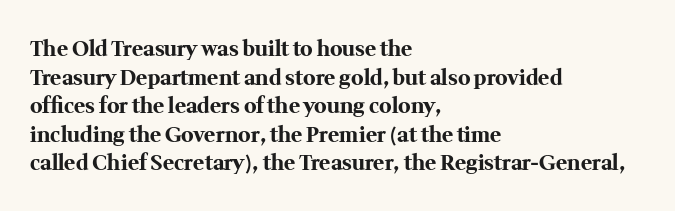
The image shows 21 px bold type, upright; set left-aligned, normal line spacing (1.36x), normal letter spacing, not underlined.
